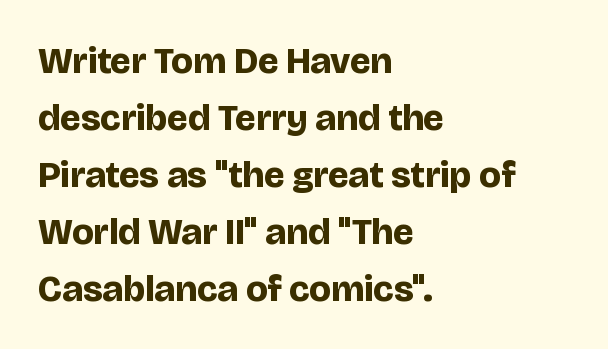
The image shows 37 px bold sans-serif type, upright; set left-aligned, normal line spacing (1.54x), normal letter spacing, not underlined; low stroke contrast and a large x-height.
